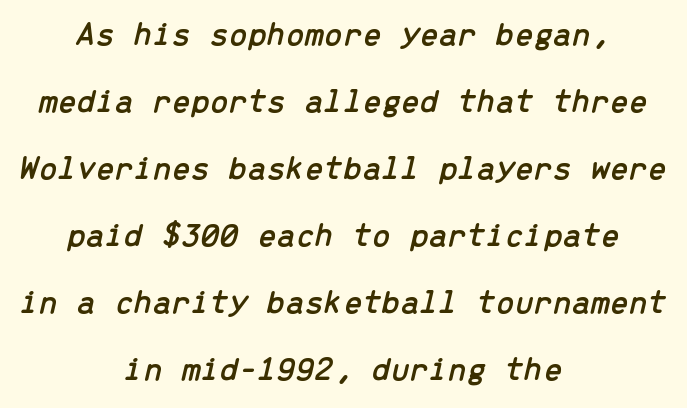
Posture: slanted. Letter spacing: default. Alignment: centered. Line spacing here is loose. Has an underline been added? It has not.
